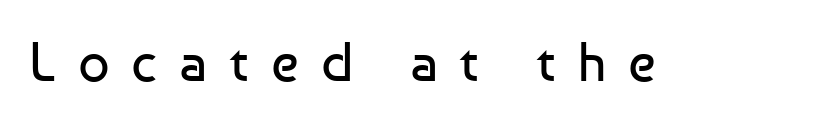
{"serif": "no", "italic": "no", "bold": "no", "weight": "regular", "width": "normal", "stroke_contrast": "low", "x_height": "medium", "monospaced": "no", "underline": "no", "letter_spacing": "wide", "letter_spacing_em": 0.4, "glyph_px": 55}
